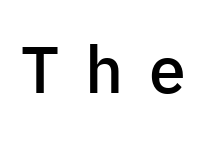
{"serif": "no", "italic": "no", "bold": "semi", "weight": "semibold", "width": "normal", "stroke_contrast": "low", "x_height": "medium", "monospaced": "no", "underline": "no", "letter_spacing": "wide", "letter_spacing_em": 0.39, "glyph_px": 66}
